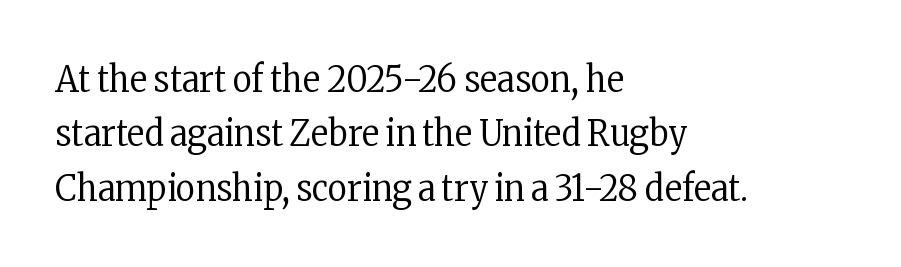
Alignment: flush left. No extra ink here — the face is not bold. The tracking reads as untouched default to a designer's eye. Classification — serif. Characters remain perfectly vertical along every line.
